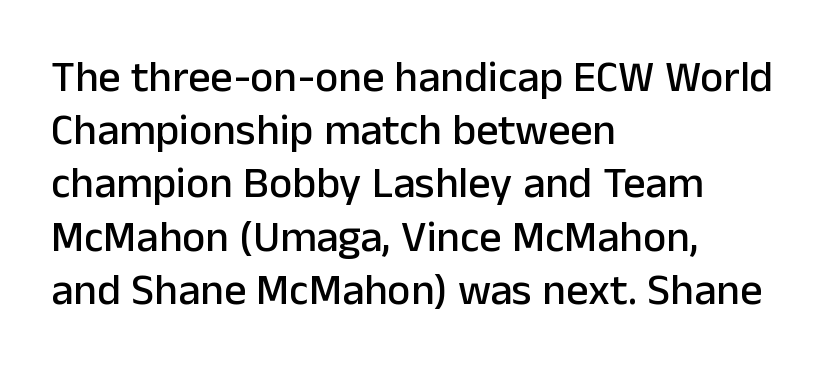
{"serif": "no", "italic": "no", "width": "normal", "stroke_contrast": "low", "x_height": "medium", "monospaced": "no", "underline": "no", "align": "left", "line_spacing_ratio": 1.21, "letter_spacing": "normal", "letter_spacing_em": 0.0, "glyph_px": 44}
